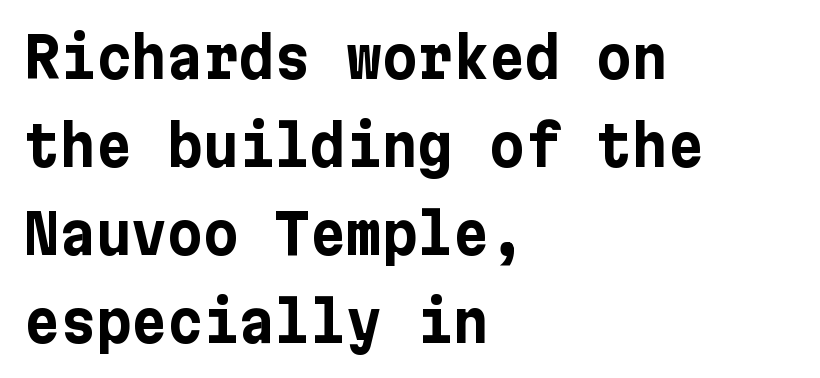
Descender tails drop into unmarked territory. Is there much room between lines? A standard amount, neither cramped nor airy. Every letter is thick-stroked: bold, no question. These lines were composed using upright roman letters. Note: no serifs on the glyphs. Letter spacing: default.
